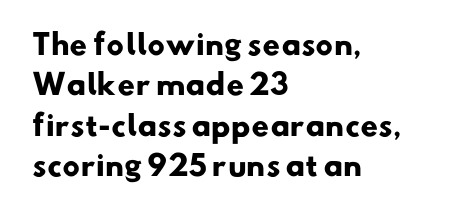
Q: Is the text bold? A: Yes.
Q: Is the typeface a serif or a sans-serif typeface? A: Sans-serif.
Q: Is the text underlined? A: No.
Q: How is the paragraph aligned? A: Left-aligned.
Q: Is the spacing between letters normal or unusually wide? A: Normal.
Q: Is the spacing between lines tight, normal or loose? A: Normal.
Q: Width (condensed, normal, or wide)? A: Normal.
Q: Stroke contrast? A: Low.
Q: x-height? A: Small.
Q: Monospaced? A: No.
